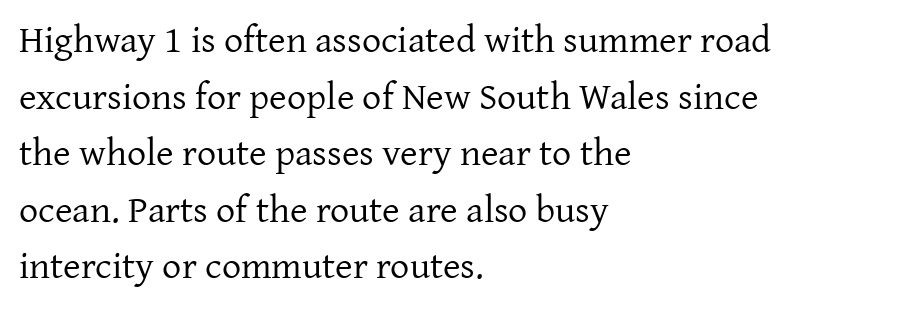
{"serif": "yes", "italic": "no", "bold": "no", "weight": "regular", "width": "normal", "stroke_contrast": "low", "x_height": "medium", "monospaced": "no", "underline": "no", "align": "left", "line_spacing": "normal", "line_spacing_ratio": 1.49, "letter_spacing": "normal", "letter_spacing_em": 0.0, "glyph_px": 38}
